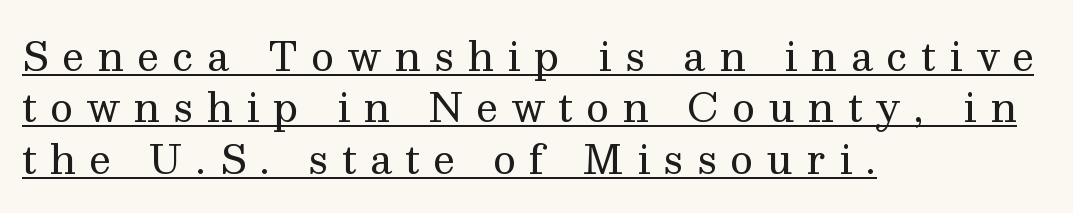
Here the designer chose a conventional face with non-uniform glyph widths. The characters display serif detailing at their extremities. This is not heavy type; no bold has been used. If you drew a ruler down the left edge, every line would touch it. This sample uses expanded letter spacing, leaving extra air between glyphs. The font's upright variant was chosen for this text.
